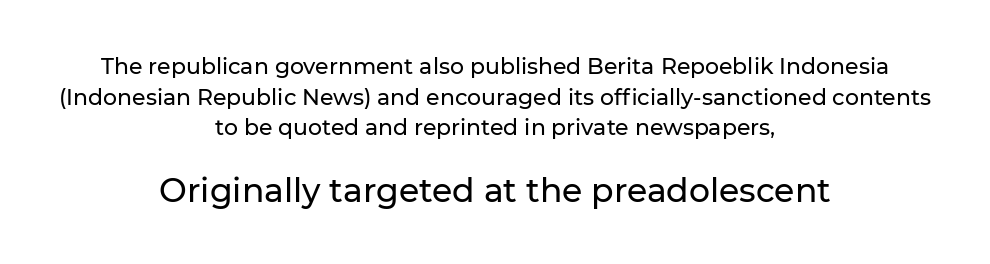
{"serif": "no", "italic": "no", "width": "normal", "stroke_contrast": "low", "x_height": "medium", "monospaced": "no", "underline": "no", "align": "center", "line_spacing": "normal", "line_spacing_ratio": 1.39, "letter_spacing": "normal", "letter_spacing_em": 0.0, "larger_block": "second", "size_ratio": 1.5, "glyph_px": 33}
